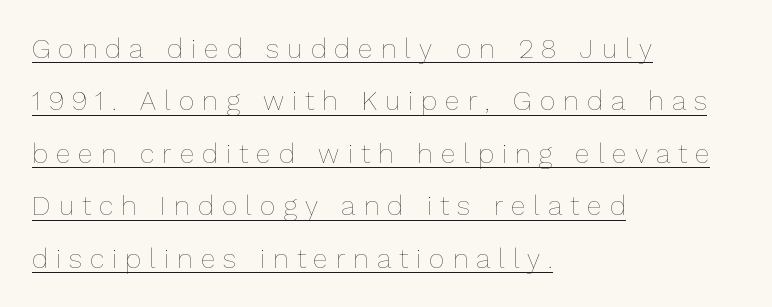
The image shows 27 px text type, upright; set left-aligned, loose line spacing (1.94x), unusually wide letter spacing (+0.3 em), underlined.
